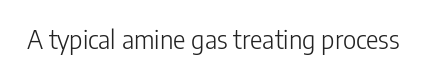
Q: Is the text bold? A: No.
Q: Is the text italic (slanted)? A: No, it is upright.
Q: Is the text underlined? A: No.
Q: Is the spacing between letters normal or unusually wide? A: Normal.
